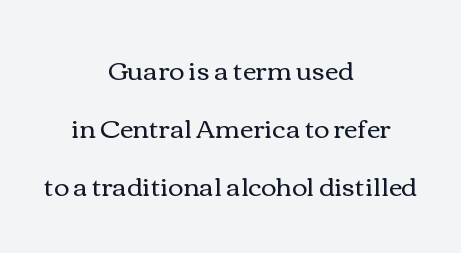
Compared with typical body copy, the letter spacing here is the same. The foot of each line stays bare and open. A typesetter would call this leading open, well beyond the default. The whitespace from short lines is split evenly between both sides. The passage shown is not bold in any degree.
